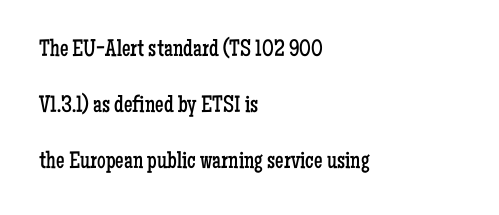
Short and long lines alike share a common starting point at left. Nope, not italic — everything's standing straight. Does extra space separate the letters? No, they use regular spacing. The string is rendered with underlining switched off. The typesetting does not lean heavy: it is not bold.
